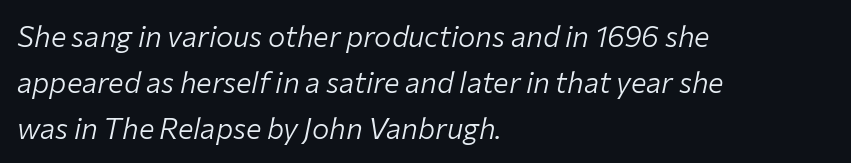
The lines in this sample share a left origin and differ only in where they stop. Underlining? Definitely not there. This block has exactly the height ordinary leading produces. Compared with ordinary roman type, these characters are visibly tilted.
